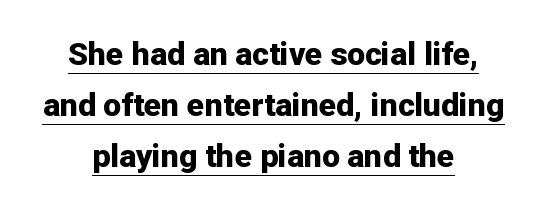
A baseline rule has been typeset under these characters. The typography opts for an upright posture over an oblique one. Reading down the block, each line starts at a different indent, mirrored at its end. One glance says typical: line gaps are just what's usual. Short note: letters normally spaced.
